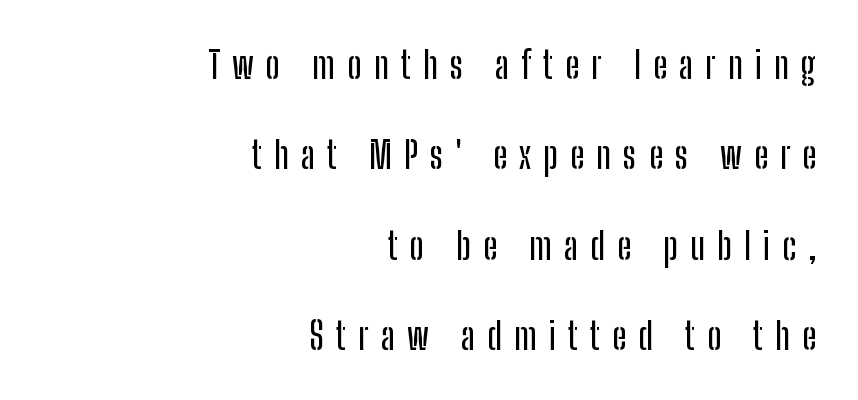
Q: Is the text italic (slanted)? A: No, it is upright.
Q: Is the typeface a serif or a sans-serif typeface? A: Sans-serif.
Q: Is the text underlined? A: No.
Q: How is the paragraph aligned? A: Right-aligned.
Q: Is the spacing between letters normal or unusually wide? A: Unusually wide.
Q: Is the spacing between lines tight, normal or loose? A: Loose.
Q: Width (condensed, normal, or wide)? A: Condensed.
Q: Stroke contrast? A: Low.
Q: x-height? A: Medium.
Q: Monospaced? A: No.
